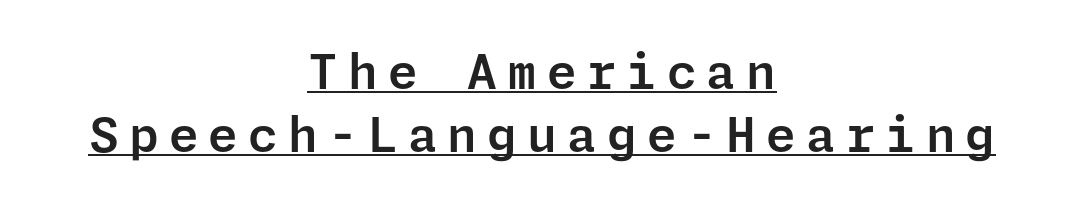
The image shows 48 px sans-serif type, upright; set centered, normal line spacing (1.31x), unusually wide letter spacing (+0.21 em), underlined; low stroke contrast and a medium x-height.
